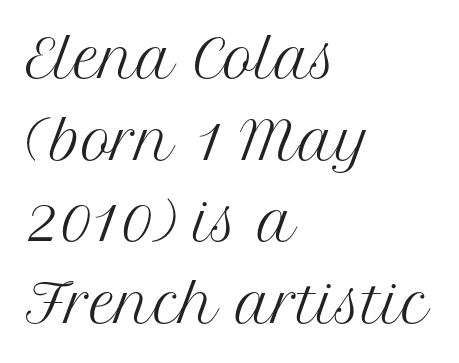
Q: Is the text bold? A: No.
Q: Is the text italic (slanted)? A: Yes.
Q: Is the typeface a serif or a sans-serif typeface? A: Serif.
Q: Is the text underlined? A: No.
Q: How is the paragraph aligned? A: Left-aligned.
Q: Is the spacing between letters normal or unusually wide? A: Normal.
Q: Is the spacing between lines tight, normal or loose? A: Normal.
Q: Width (condensed, normal, or wide)? A: Normal.
Q: Stroke contrast? A: Medium.
Q: x-height? A: Medium.
Q: Monospaced? A: No.
